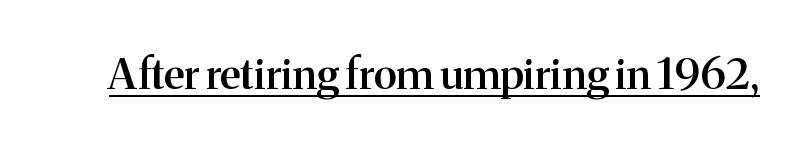
The image shows 43 px semibold serif type, upright; set normal letter spacing, underlined; medium stroke contrast and a medium x-height.
